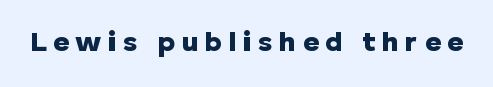
The image shows 28 px heavy sans-serif type, upright; set unusually wide letter spacing (+0.23 em), not underlined; low stroke contrast and a medium x-height.
